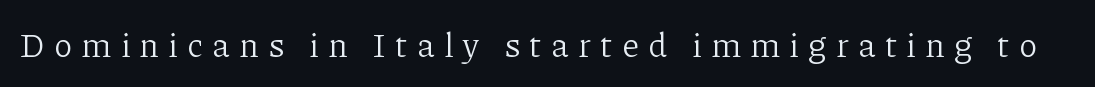
Q: Is the text bold? A: No.
Q: Is the text italic (slanted)? A: No, it is upright.
Q: Is the typeface a serif or a sans-serif typeface? A: Serif.
Q: Is the text underlined? A: No.
Q: Is the spacing between letters normal or unusually wide? A: Unusually wide.
Q: Width (condensed, normal, or wide)? A: Normal.
Q: Stroke contrast? A: Low.
Q: x-height? A: Medium.
Q: Monospaced? A: No.
